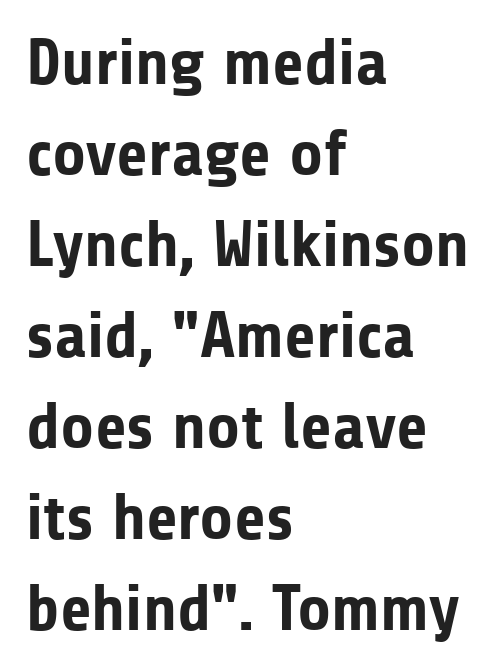
{"serif": "no", "italic": "no", "bold": "yes", "weight": "bold", "width": "normal", "stroke_contrast": "low", "x_height": "medium", "monospaced": "no", "underline": "no", "align": "left", "line_spacing": "normal", "line_spacing_ratio": 1.4, "letter_spacing": "normal", "letter_spacing_em": 0.0, "glyph_px": 65}
